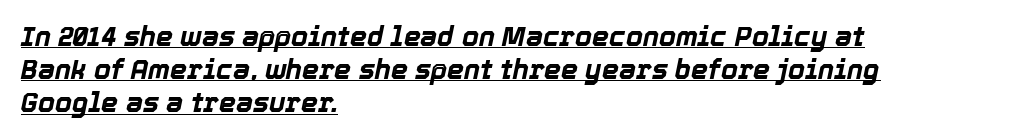
Q: Is the text bold? A: Yes.
Q: Is the text italic (slanted)? A: Yes, it leans right by about 12 degrees.
Q: Is the text underlined? A: Yes.
Q: How is the paragraph aligned? A: Left-aligned.
Q: Is the spacing between letters normal or unusually wide? A: Normal.
